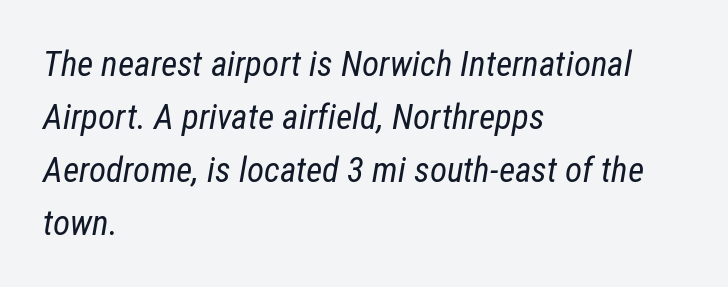
{"italic": "yes", "lean": "right", "slant_degrees": 12, "bold": "no", "weight": "regular", "width": "condensed", "stroke_contrast": "low", "x_height": "medium", "monospaced": "no", "underline": "no", "align": "left", "line_spacing": "normal", "line_spacing_ratio": 1.51, "letter_spacing": "normal", "letter_spacing_em": 0.0, "glyph_px": 35}
